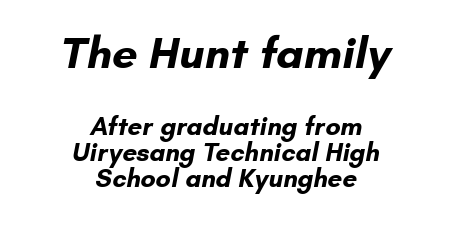
{"serif": "no", "bold": "yes", "weight": "bold", "width": "normal", "stroke_contrast": "low", "x_height": "small", "monospaced": "no", "underline": "no", "align": "center", "line_spacing": "tight", "line_spacing_ratio": 1.0, "letter_spacing": "normal", "letter_spacing_em": 0.0, "larger_block": "first", "size_ratio": 1.73, "glyph_px": 45}
